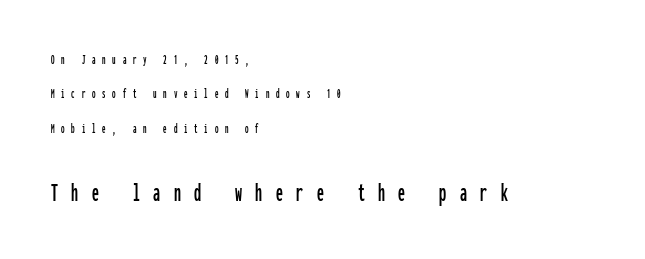
Q: Is the text italic (slanted)? A: No, it is upright.
Q: Is the typeface a serif or a sans-serif typeface? A: Sans-serif.
Q: Is the text underlined? A: No.
Q: How is the paragraph aligned? A: Left-aligned.
Q: Is the spacing between letters normal or unusually wide? A: Unusually wide.
Q: Is the spacing between lines tight, normal or loose? A: Loose.
Q: Which block of text is set in a larger size, the first (top) or the second (bottom)? A: The second (bottom) one.
Q: Width (condensed, normal, or wide)? A: Condensed.
Q: Stroke contrast? A: Low.
Q: x-height? A: Medium.
Q: Monospaced? A: Yes.
